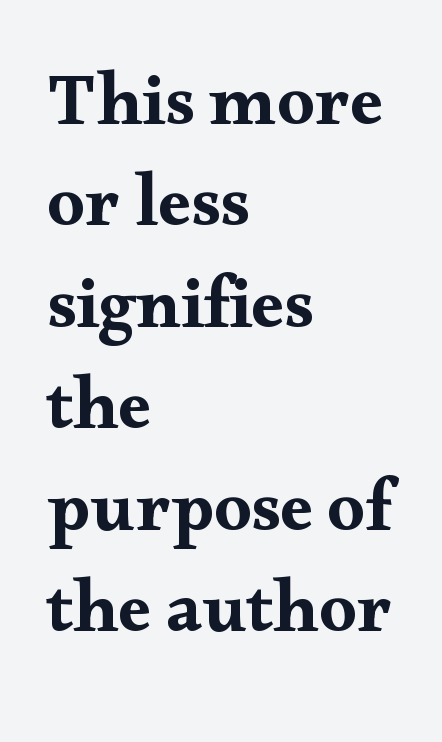
{"serif": "yes", "italic": "no", "width": "wide", "stroke_contrast": "medium", "x_height": "small", "monospaced": "no", "underline": "no", "align": "left", "line_spacing": "normal", "line_spacing_ratio": 1.37, "letter_spacing": "normal", "letter_spacing_em": 0.0, "glyph_px": 74}
